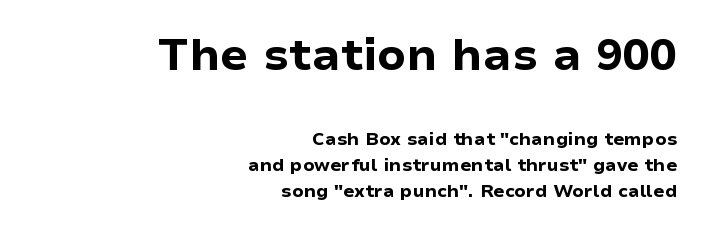
The image shows 45 px bold sans-serif type, upright; set right-aligned, normal line spacing (1.46x), normal letter spacing, not underlined; the first (top) block is 2.5x larger; low stroke contrast and a medium x-height.
